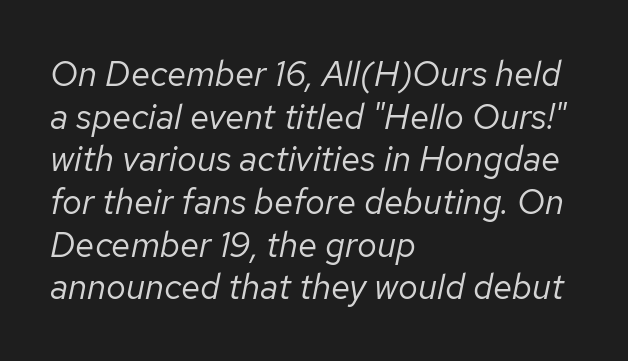
Anything drawn beneath the words? Only blank space. The line texture is even and compact thanks to regular tracking. Is this a heavy cut? Hardly; it is regular or lighter. Italic? Definitely — the glyphs are oblique. The face used here is proportionally spaced, like ordinary book or web type.
